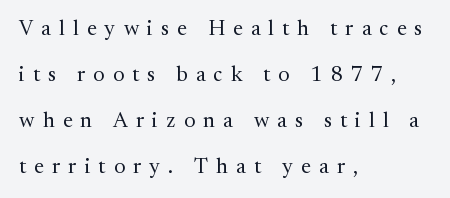
{"italic": "no", "bold": "no", "underline": "no", "align": "left", "line_spacing": "loose", "line_spacing_ratio": 2.19, "letter_spacing": "wide", "letter_spacing_em": 0.39, "glyph_px": 21}
